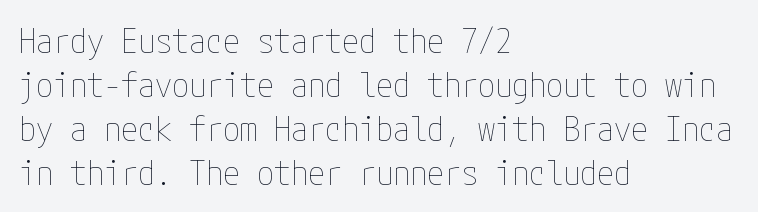
When letters stand straight like this, we call the style roman or upright. Honestly, the letter spacing is just normal — you wouldn't notice it. Heft: none added — not bold. Underlining? Definitely not there. If you measured baseline to baseline, you'd find a middling distance.
